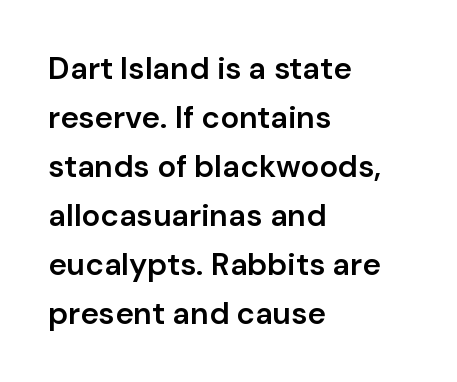
{"serif": "no", "italic": "no", "bold": "semi", "weight": "semibold", "width": "normal", "stroke_contrast": "low", "x_height": "medium", "monospaced": "no", "underline": "no", "align": "left", "line_spacing": "normal", "line_spacing_ratio": 1.58, "letter_spacing": "normal", "letter_spacing_em": 0.0, "glyph_px": 31}
